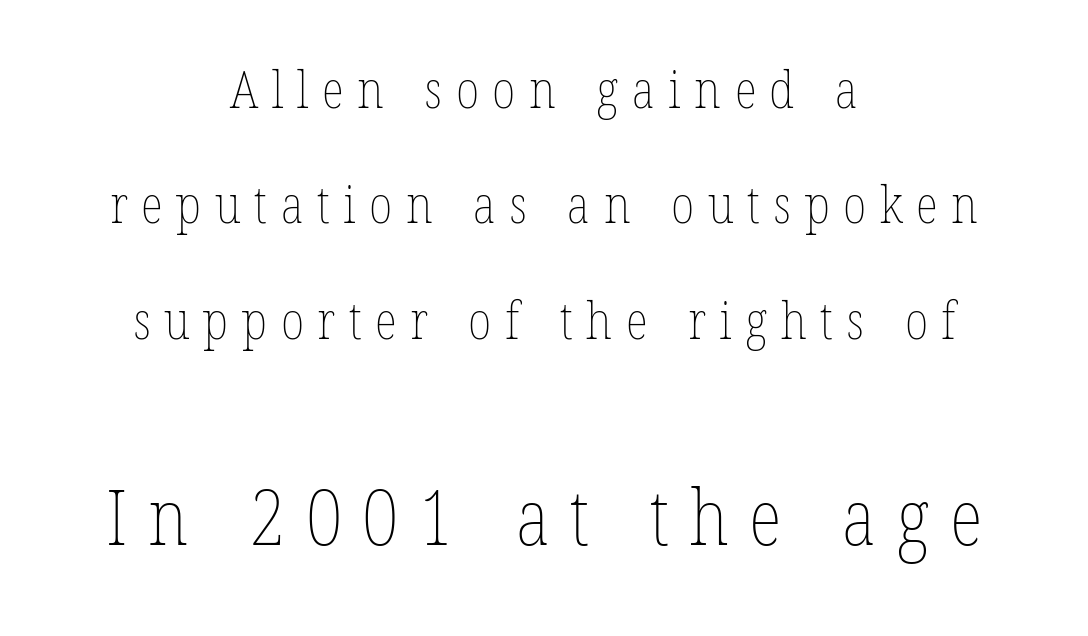
The image shows 78 px thin, condensed type, upright; set centered, loose line spacing (2.22x), unusually wide letter spacing (+0.26 em), not underlined; the second (bottom) block is 1.5x larger; low stroke contrast and a medium x-height.
